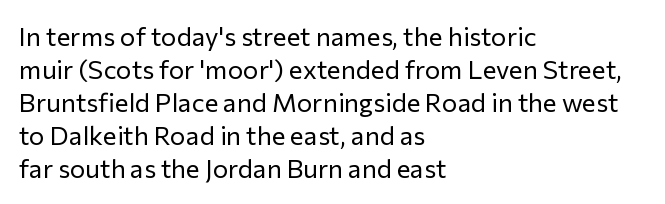
Q: Is the text bold? A: No.
Q: Is the text italic (slanted)? A: No, it is upright.
Q: Is the text underlined? A: No.
Q: How is the paragraph aligned? A: Left-aligned.
Q: Is the spacing between letters normal or unusually wide? A: Normal.
Q: Is the spacing between lines tight, normal or loose? A: Normal.
